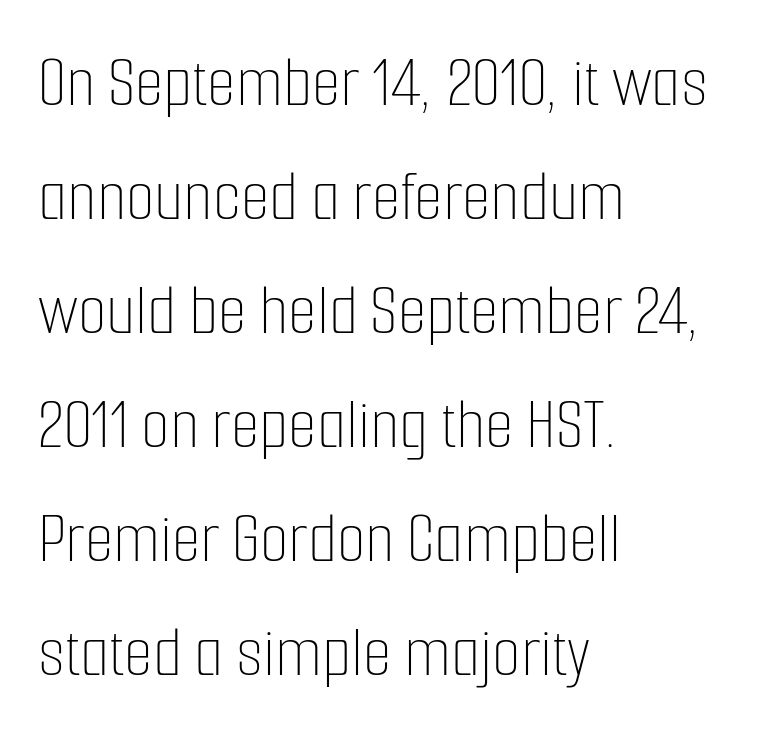
The image shows 74 px thin, condensed type, upright; set left-aligned, normal line spacing (1.54x), normal letter spacing, not underlined; low stroke contrast and a medium x-height.
